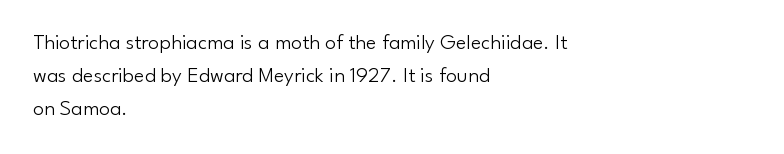
{"italic": "no", "bold": "no", "underline": "no", "align": "left", "line_spacing": "normal", "line_spacing_ratio": 1.51, "letter_spacing": "normal", "letter_spacing_em": 0.0, "glyph_px": 22}
